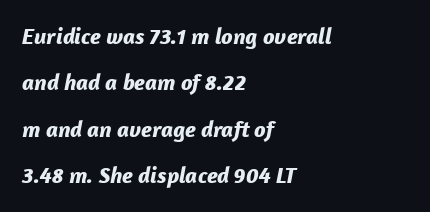
Q: Is the text bold? A: Yes.
Q: Is the text italic (slanted)? A: Yes, it leans right by about 12 degrees.
Q: Is the text underlined? A: No.
Q: How is the paragraph aligned? A: Left-aligned.
Q: Is the spacing between letters normal or unusually wide? A: Normal.
Q: Is the spacing between lines tight, normal or loose? A: Loose.
